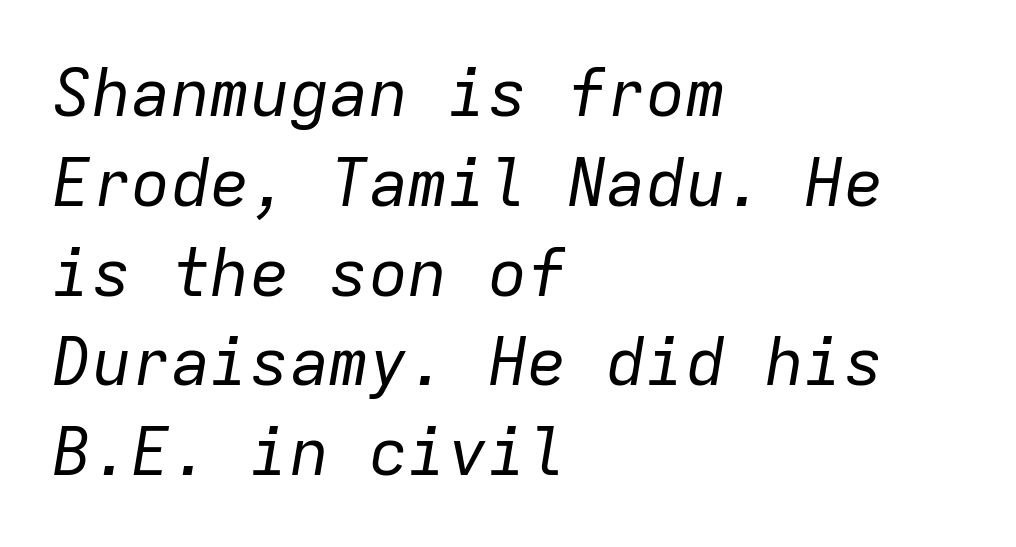
The gap between lines stays unmarked. These lines stack with their left ends in a neat column. The face used here has a pronounced slope to its letters. Spacing verdict: monospaced, one width for all characters.
